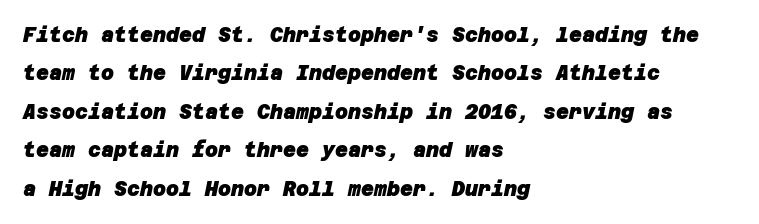
The image shows 20 px bold type; set left-aligned, loose line spacing (1.92x), normal letter spacing, not underlined.
